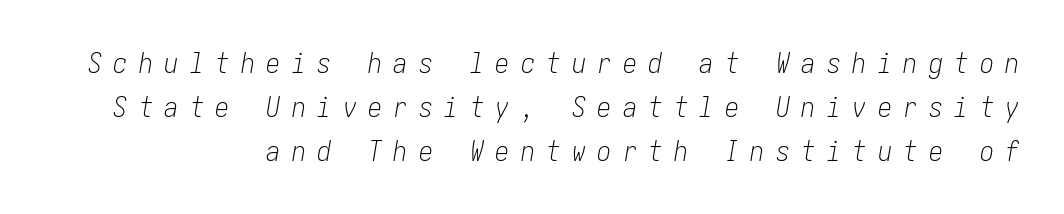
Evenly set lines give the paragraph a standard silhouette. The axis of the letterforms is tilted away from vertical. Check the space under the baseline: it is left empty. The typesetter chose a ragged-left arrangement here. Short note: letters widely spaced.
